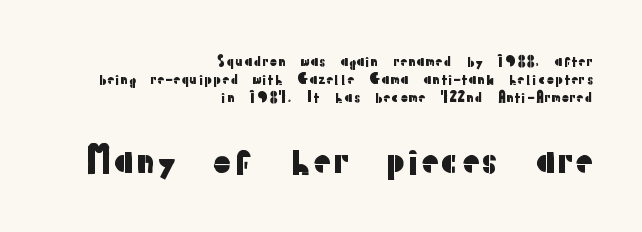
The image shows 35 px sans-serif type, upright; set right-aligned, normal line spacing (1.28x), normal letter spacing, not underlined; the second (bottom) block is 2.5x larger; low stroke contrast and a medium x-height.
